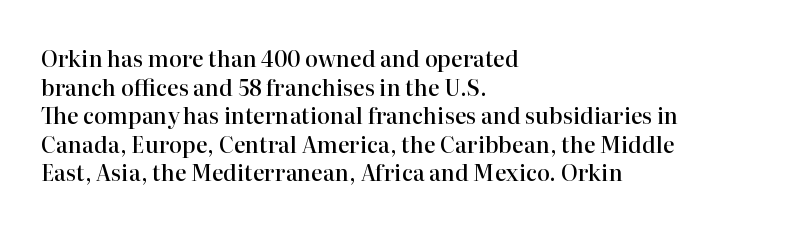
{"italic": "no", "bold": "semi", "underline": "no", "align": "left", "line_spacing": "normal", "line_spacing_ratio": 1.3, "letter_spacing": "normal", "letter_spacing_em": 0.0, "glyph_px": 22}
